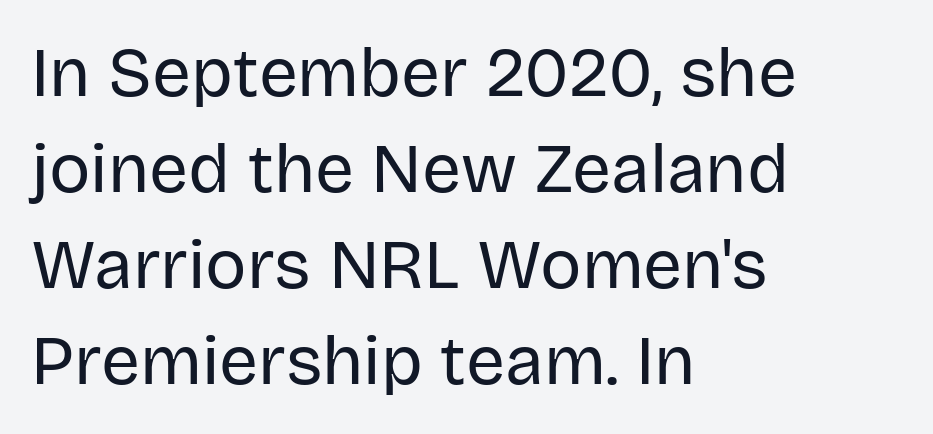
The image shows 69 px regular-weight sans-serif type, upright; set left-aligned, normal line spacing (1.39x), normal letter spacing, not underlined; low stroke contrast and a large x-height.
